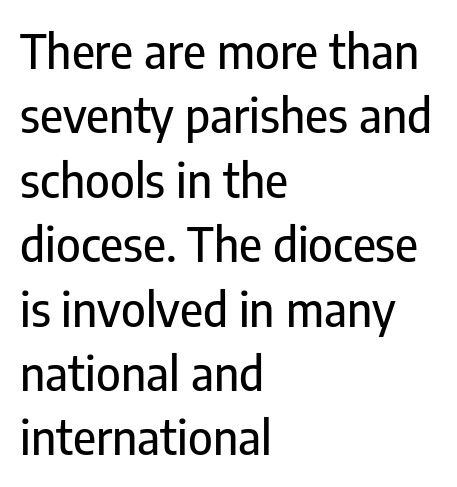
Only glyphs here, with clear space below each row. Is the letter spacing exaggerated? No — it looks like the ordinary default. Proportional: the letters do not fall into vertical columns. In terms of leading, this rendering sits right in the middle. Do the letters lean? They stand straight. These lines stack with their left ends in a neat column.
